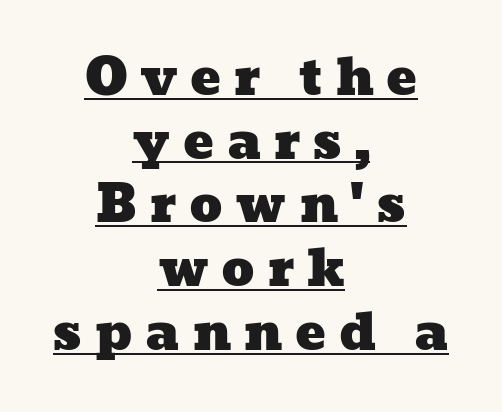
Is the block centered? Yes — each line is placed symmetrically about the middle. Somebody hit Ctrl+U on this one — the words are underlined. Regular leading. The face used here is rendered with a markedly widened letterfit. Varying glyph widths throughout — classic text-font behaviour.
